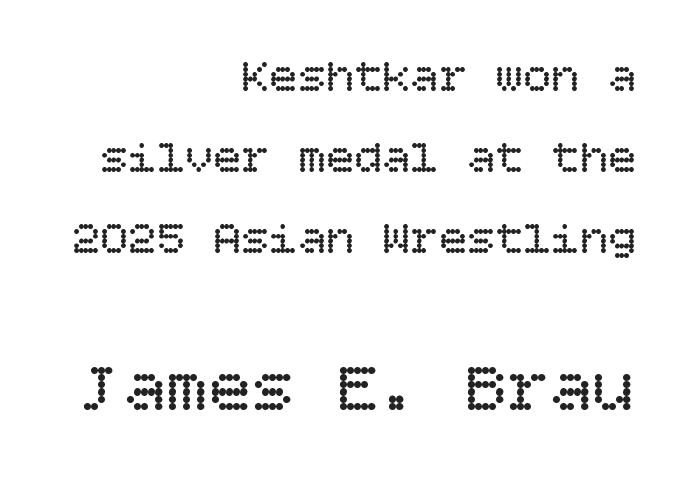
This reads as an unemphasized weight, regular at the heaviest. Decoration check: the copy has no underline. Nothing unusual about the tracking: characters are spaced as the font intends. Every stem runs plumb, perpendicular to the baseline. This layout puts the modest block above and the oversized block below.
